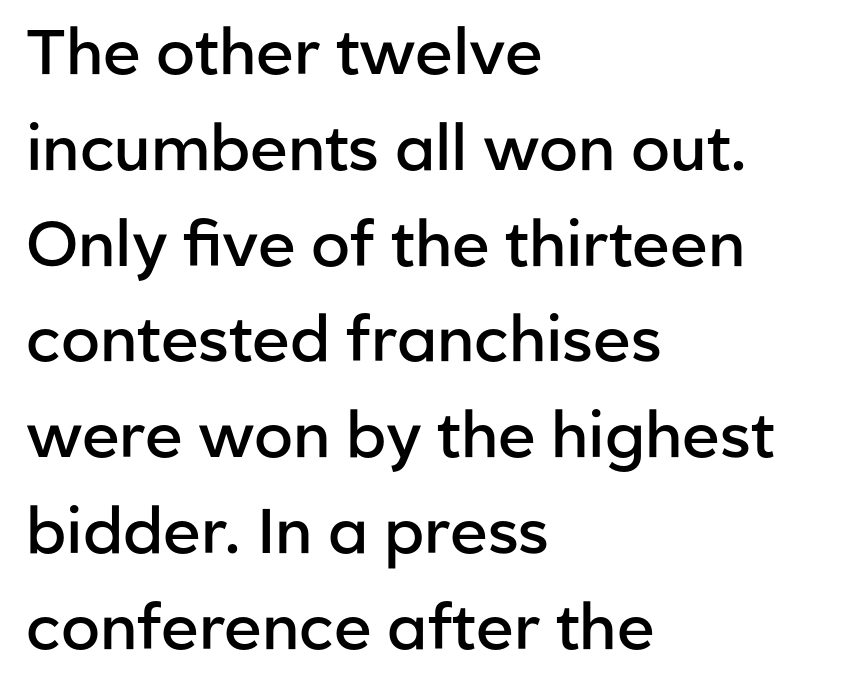
Q: Is the text bold? A: Semi-bold.
Q: Is the text italic (slanted)? A: No, it is upright.
Q: Is the typeface a serif or a sans-serif typeface? A: Sans-serif.
Q: Is the text underlined? A: No.
Q: How is the paragraph aligned? A: Left-aligned.
Q: Is the spacing between letters normal or unusually wide? A: Normal.
Q: Is the spacing between lines tight, normal or loose? A: Normal.
Q: Width (condensed, normal, or wide)? A: Normal.
Q: Stroke contrast? A: Low.
Q: x-height? A: Medium.
Q: Monospaced? A: No.
